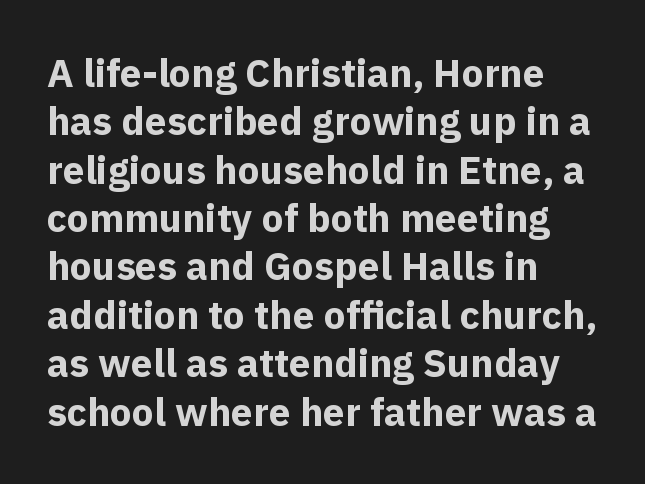
Does the copy run flush right? No — it runs flush left. Italic? Not at all — the glyphs are vertical. The gaps between neighbouring characters are ordinary and unremarkable. Weight check: bold — yes, fully. Do the characters align in a grid? No, the font is proportional.
